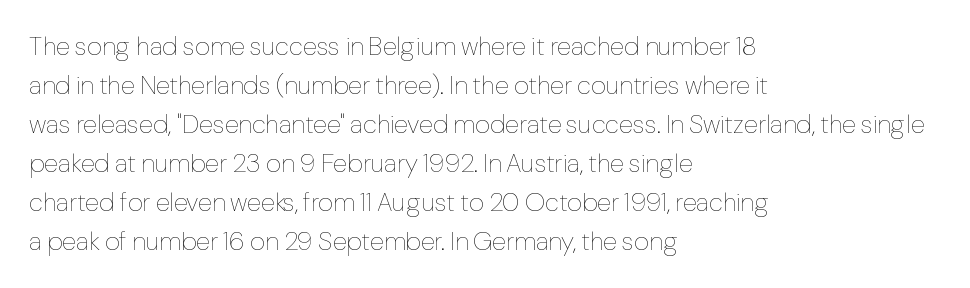
Each new line begins a customary step beneath the previous one. Students, note that the glyphs here touch the page at normal intervals. Letters rest on an invisible, unmarked baseline. Posture: upright roman.
